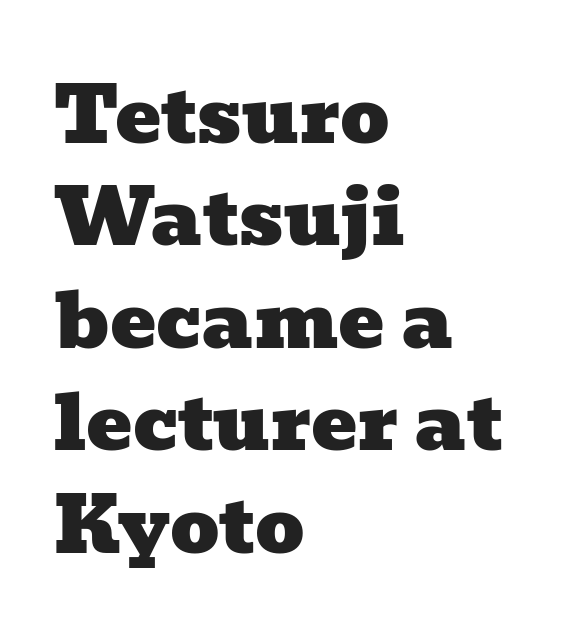
Q: Is the typeface a serif or a sans-serif typeface? A: Serif.
Q: Is the text underlined? A: No.
Q: How is the paragraph aligned? A: Left-aligned.
Q: Is the spacing between letters normal or unusually wide? A: Normal.
Q: Is the spacing between lines tight, normal or loose? A: Normal.
Q: Width (condensed, normal, or wide)? A: Wide.
Q: Stroke contrast? A: Low.
Q: x-height? A: Medium.
Q: Monospaced? A: No.
